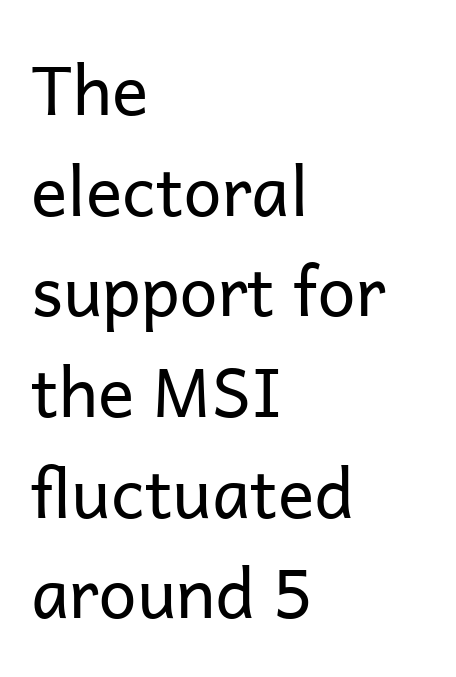
{"serif": "no", "italic": "no", "bold": "no", "weight": "regular", "width": "normal", "stroke_contrast": "low", "x_height": "medium", "monospaced": "no", "underline": "no", "align": "left", "line_spacing": "normal", "line_spacing_ratio": 1.48, "letter_spacing": "normal", "letter_spacing_em": 0.0, "glyph_px": 68}
